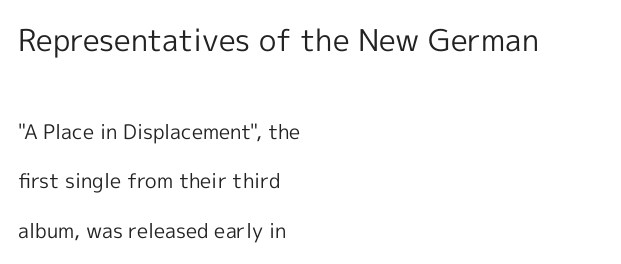
The image shows 30 px regular-weight sans-serif type, upright; set left-aligned, loose line spacing (2.49x), normal letter spacing, not underlined; the first (top) block is 1.5x larger; a medium x-height.
